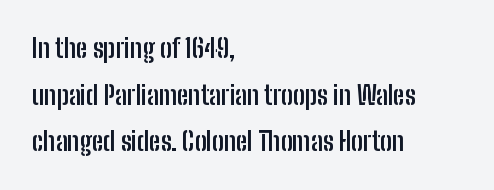
{"italic": "no", "bold": "yes", "underline": "no", "align": "left", "line_spacing_ratio": 1.79, "letter_spacing": "normal", "letter_spacing_em": 0.0, "glyph_px": 26}
